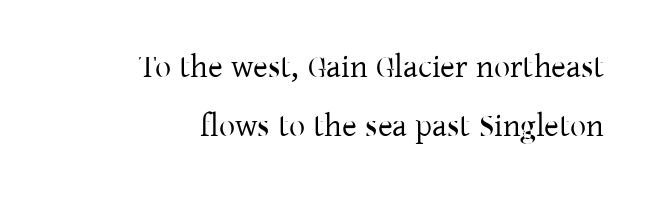
Q: Is the text bold? A: No.
Q: Is the text italic (slanted)? A: No, it is upright.
Q: Is the typeface a serif or a sans-serif typeface? A: Serif.
Q: Is the text underlined? A: No.
Q: How is the paragraph aligned? A: Right-aligned.
Q: Is the spacing between letters normal or unusually wide? A: Normal.
Q: Width (condensed, normal, or wide)? A: Normal.
Q: Stroke contrast? A: Low.
Q: x-height? A: Medium.
Q: Monospaced? A: No.
